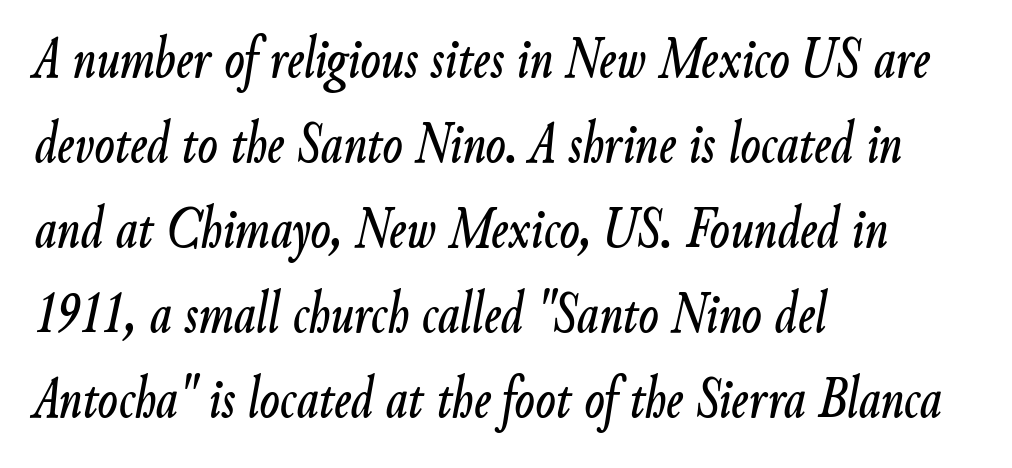
Observe the ordinary spacing: letters are neighbours, not strangers. Rows of type keep a routine distance in the vertical direction. These lines were composed using italics. Varying glyph widths throughout — classic text-font behaviour. The string is rendered with underlining switched off. Leftover space on each line is placed entirely after the last word.
